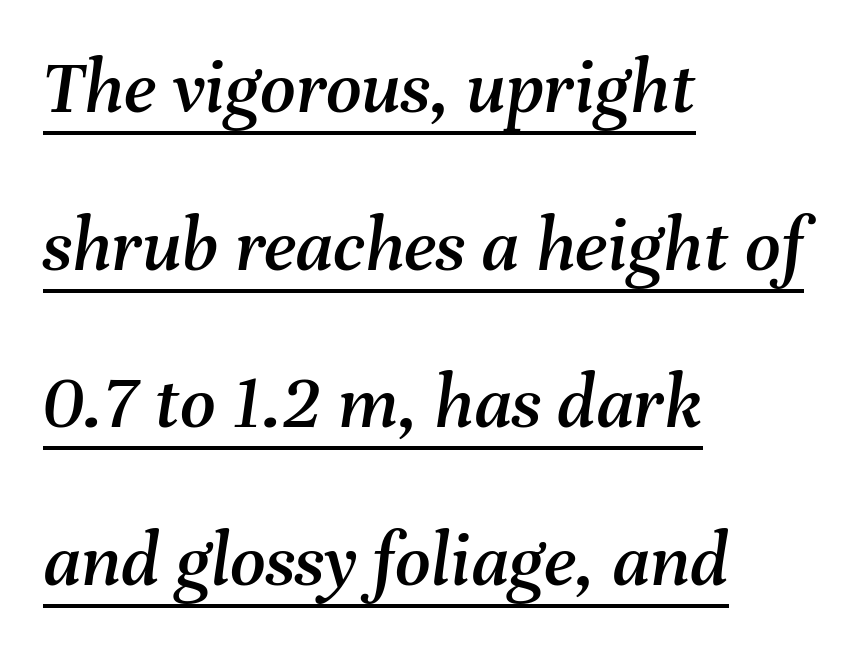
Compared with ordinary roman type, these characters are visibly tilted. Does extra space separate the letters? No, they use regular spacing. Visually the block forms a straight wall on the left and a jagged coastline on the right. The face used here is proportionally spaced, like ordinary book or web type. Emphasis is given by a line drawn under the lettering.
